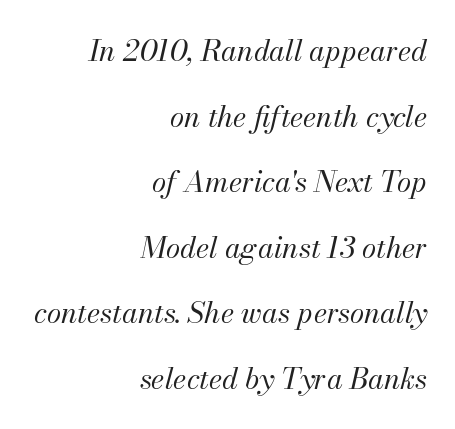
The image shows 29 px regular-weight type, italic (leaning right); set right-aligned, loose line spacing (2.26x), normal letter spacing, not underlined; medium stroke contrast and a small x-height.
